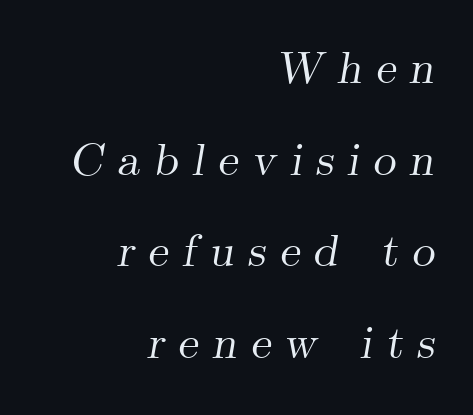
The letters are spread apart with noticeably loose tracking. Visually the block forms a straight wall on the right and a jagged coastline on the left. These lines are rendered in a variable-pitch font. The designer went with a serif here, giving each stem small feet.
